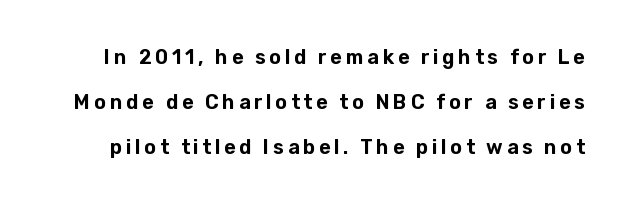
Only glyphs here, with clear space below each row. Is there much room between lines? Yes — plenty of vertical air separates them. Vertical strokes here are truly vertical.
